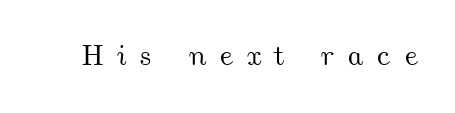
{"width": "wide", "stroke_contrast": "medium", "x_height": "small", "monospaced": "no", "underline": "no", "letter_spacing": "wide", "letter_spacing_em": 0.44, "glyph_px": 29}
